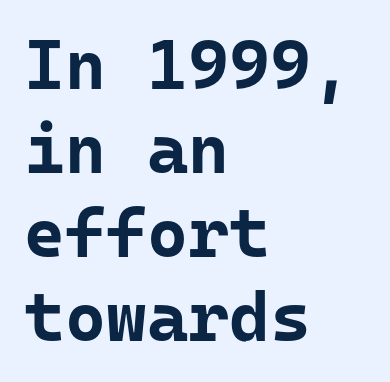
The image shows 70 px bold sans-serif type, upright; set left-aligned, line spacing 1.2x, normal letter spacing, not underlined; low stroke contrast and a medium x-height.
